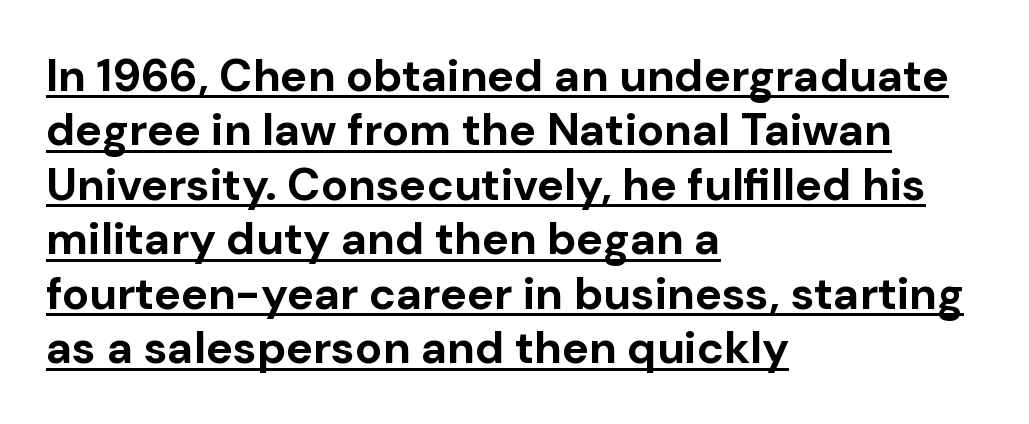
The image shows 45 px bold sans-serif type, upright; set left-aligned, line spacing 1.21x, normal letter spacing, underlined; low stroke contrast and a medium x-height.
